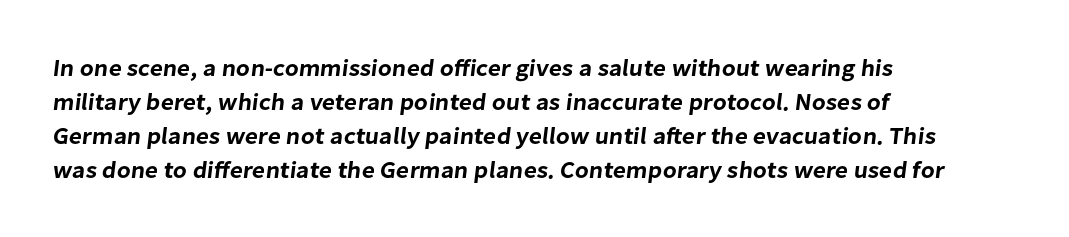
Lines of text with bare space underneath. Glyph-to-glyph distance matches everyday printed text. The lines sit at an ordinary, default distance from one another. The lines in this sample share a left origin and differ only in where they stop.
